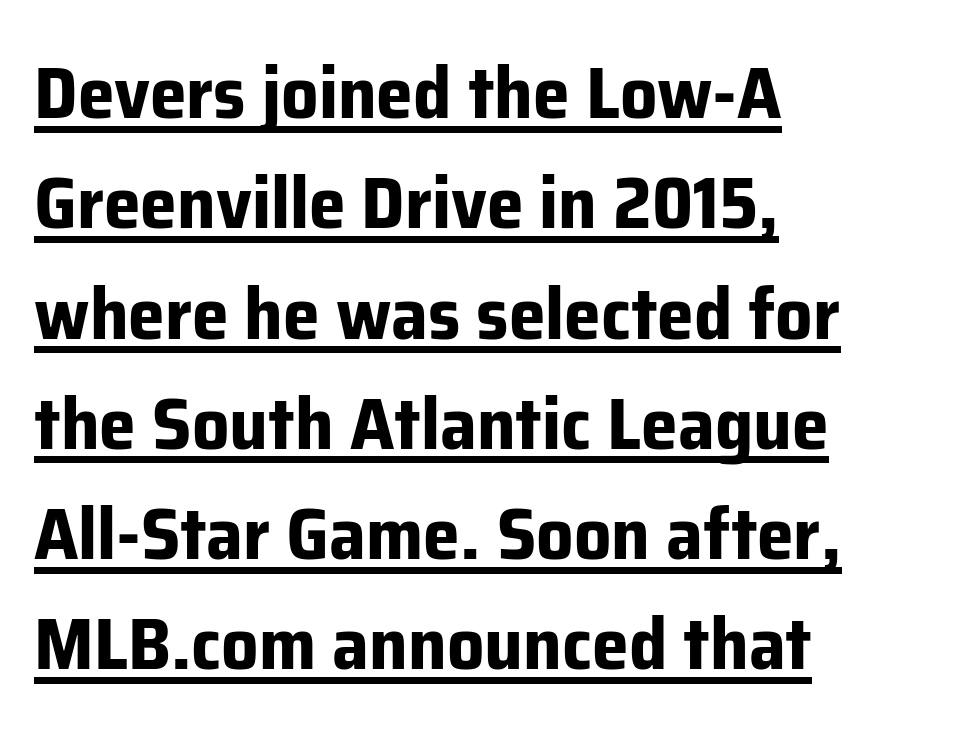
The image shows 74 px bold sans-serif type, upright; set left-aligned, normal line spacing (1.49x), normal letter spacing, underlined; low stroke contrast and a medium x-height.
